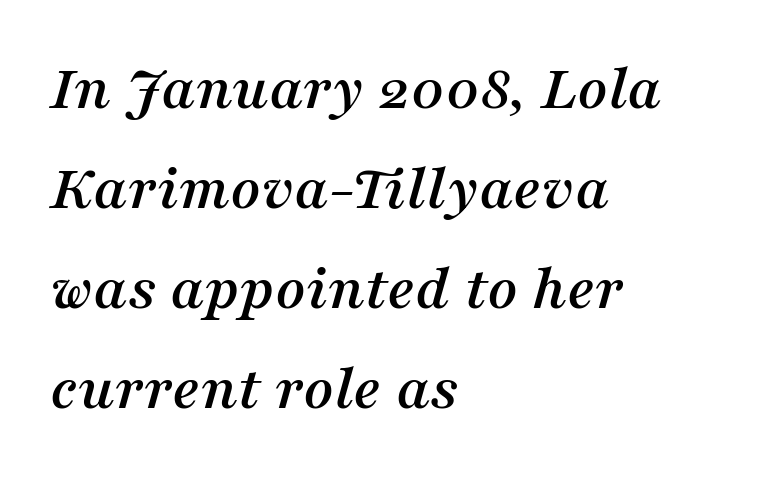
Q: Is the text italic (slanted)? A: Yes, it leans right by about 16 degrees.
Q: Is the typeface a serif or a sans-serif typeface? A: Serif.
Q: Is the text underlined? A: No.
Q: How is the paragraph aligned? A: Left-aligned.
Q: Is the spacing between letters normal or unusually wide? A: Normal.
Q: Is the spacing between lines tight, normal or loose? A: Normal.
Q: Width (condensed, normal, or wide)? A: Normal.
Q: Stroke contrast? A: Medium.
Q: x-height? A: Medium.
Q: Monospaced? A: No.
